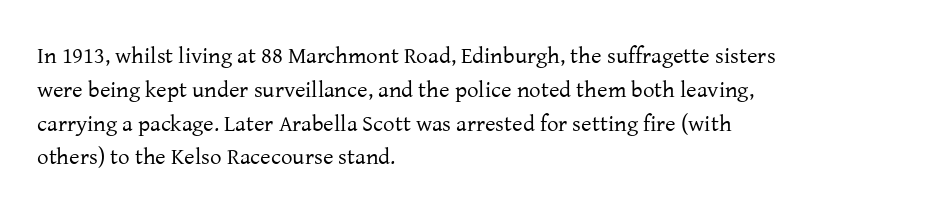
The image shows 23 px text type, upright; set left-aligned, normal line spacing (1.47x), normal letter spacing, not underlined.
